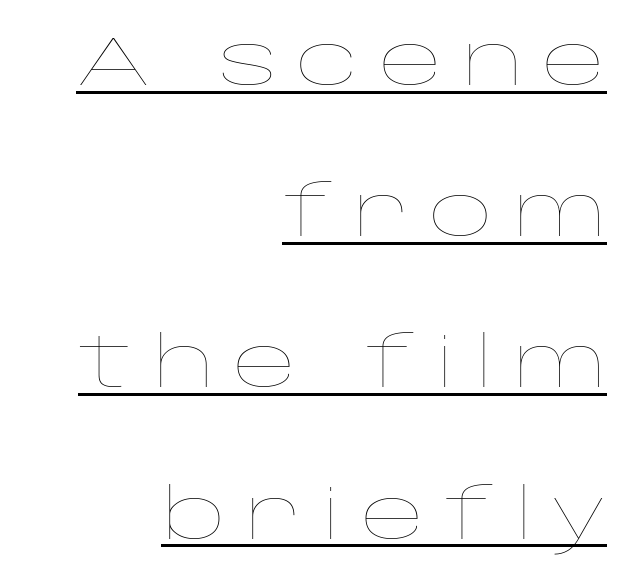
The image shows 70 px thin, wide type, upright; set right-aligned, loose line spacing (2.16x), unusually wide letter spacing (+0.27 em), underlined; low stroke contrast and a large x-height.
